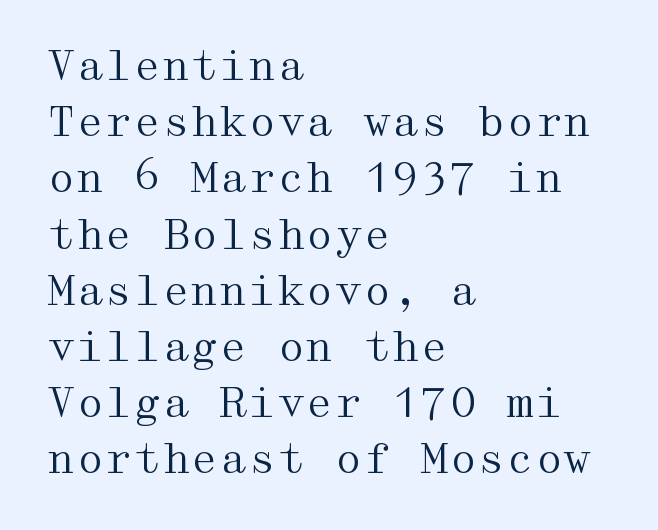
Style check: upright. Short note: letters normally spaced. Anything drawn beneath the words? Only blank space. Successive baselines arrive at the customary interval. The font sits on the lighter half of the weight spectrum, regular included.
